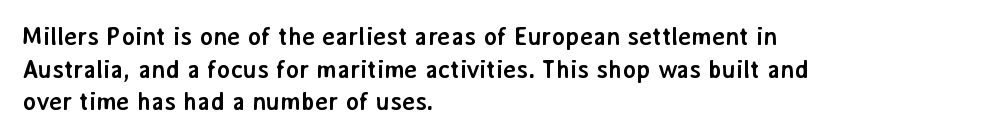
{"italic": "no", "bold": "yes", "underline": "no", "align": "left", "line_spacing": "normal", "line_spacing_ratio": 1.31, "letter_spacing": "normal", "letter_spacing_em": 0.0, "glyph_px": 25}
